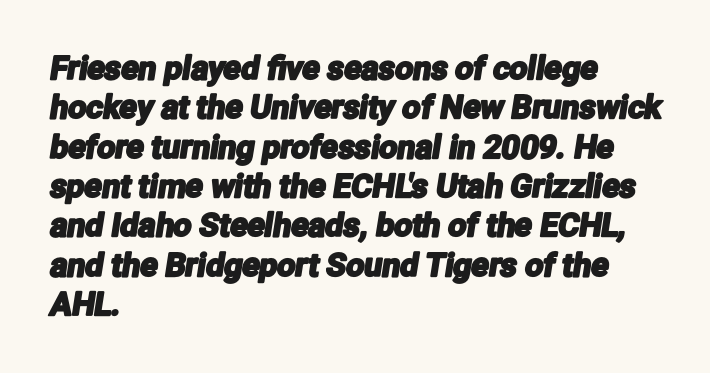
Q: Is the typeface a serif or a sans-serif typeface? A: Sans-serif.
Q: Is the text underlined? A: No.
Q: How is the paragraph aligned? A: Left-aligned.
Q: Is the spacing between letters normal or unusually wide? A: Normal.
Q: Width (condensed, normal, or wide)? A: Condensed.
Q: Stroke contrast? A: Low.
Q: x-height? A: Medium.
Q: Monospaced? A: No.
